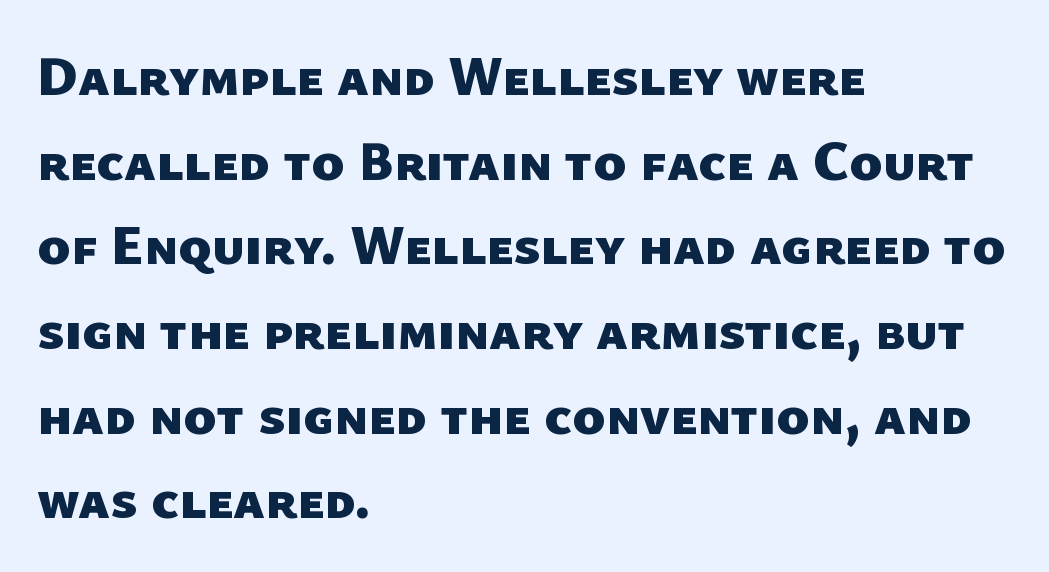
Q: Is the text bold? A: Yes.
Q: Is the typeface a serif or a sans-serif typeface? A: Sans-serif.
Q: Is the text underlined? A: No.
Q: How is the paragraph aligned? A: Left-aligned.
Q: Is the spacing between letters normal or unusually wide? A: Normal.
Q: Is the spacing between lines tight, normal or loose? A: Normal.
Q: Width (condensed, normal, or wide)? A: Normal.
Q: Stroke contrast? A: Low.
Q: x-height? A: Medium.
Q: Monospaced? A: No.
